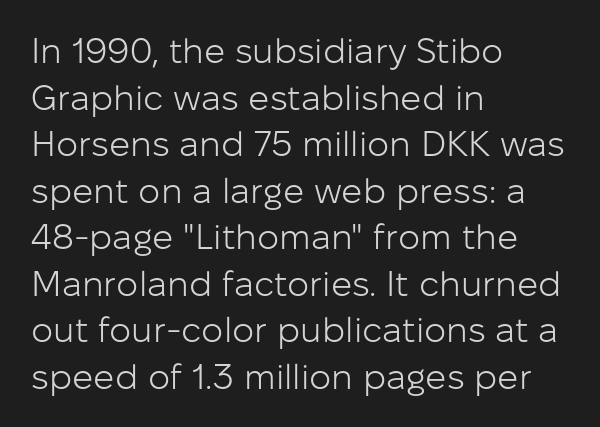
{"serif": "no", "italic": "no", "bold": "no", "weight": "light", "width": "normal", "stroke_contrast": "low", "x_height": "medium", "monospaced": "no", "underline": "no", "align": "left", "line_spacing": "normal", "line_spacing_ratio": 1.33, "letter_spacing": "normal", "letter_spacing_em": 0.0, "glyph_px": 35}
